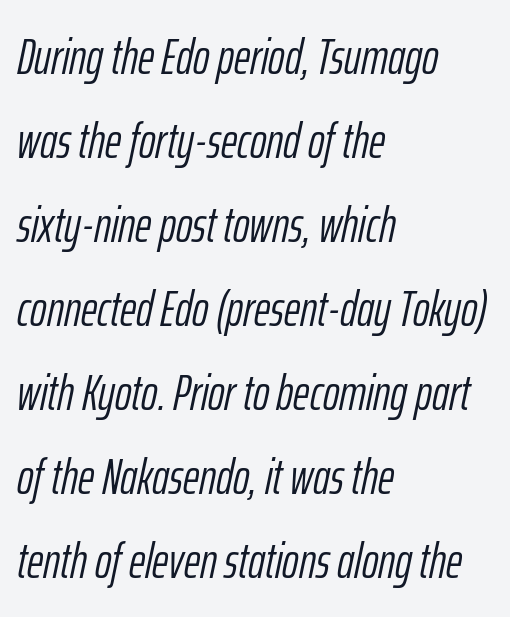
The image shows 50 px light, condensed type, italic (leaning right); set left-aligned, normal line spacing (1.68x), normal letter spacing, not underlined; low stroke contrast and a medium x-height.
